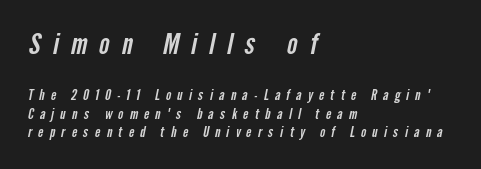
The image shows 28 px condensed sans-serif type; set left-aligned, normal line spacing (1.32x), unusually wide letter spacing (+0.44 em), not underlined; the first (top) block is 2.0x larger; low stroke contrast and a medium x-height.
